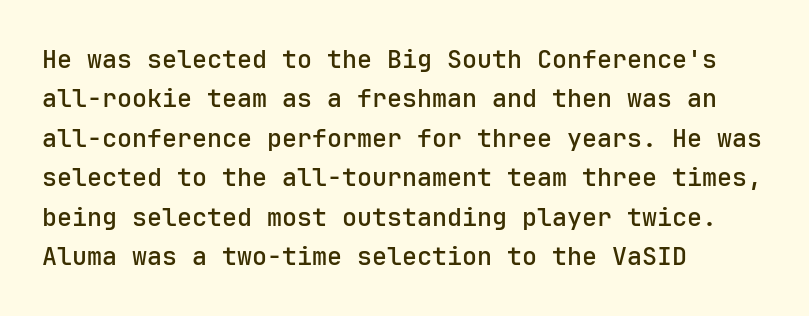
Q: Is the text bold? A: Semi-bold.
Q: Is the text italic (slanted)? A: No, it is upright.
Q: Is the text underlined? A: No.
Q: How is the paragraph aligned? A: Left-aligned.
Q: Is the spacing between letters normal or unusually wide? A: Normal.
Q: Is the spacing between lines tight, normal or loose? A: Normal.
